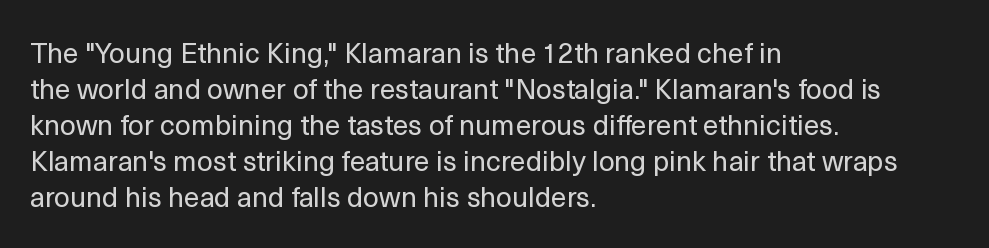
Weight: in the light-to-regular range. Examine the stroke ends and you'll find no serifs. Normally led — the rows are evenly, conventionally spaced. In CSS terms this would be text-align: left. Here the designer chose a conventional face with non-uniform glyph widths.
